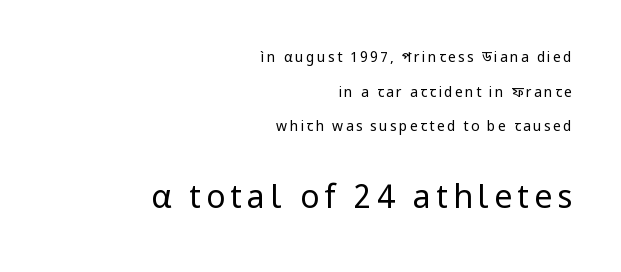
{"serif": "no", "italic": "no", "bold": "no", "weight": "regular", "width": "normal", "stroke_contrast": "low", "x_height": "medium", "monospaced": "no", "underline": "no", "align": "right", "line_spacing": "loose", "line_spacing_ratio": 2.47, "larger_block": "second", "size_ratio": 2.29, "glyph_px": 32}
